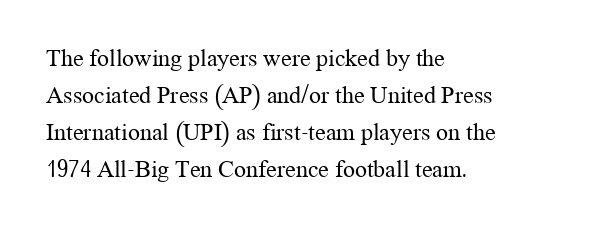
Q: Is the text bold? A: No.
Q: Is the text italic (slanted)? A: No, it is upright.
Q: Is the text underlined? A: No.
Q: How is the paragraph aligned? A: Left-aligned.
Q: Is the spacing between letters normal or unusually wide? A: Normal.
Q: Is the spacing between lines tight, normal or loose? A: Normal.
